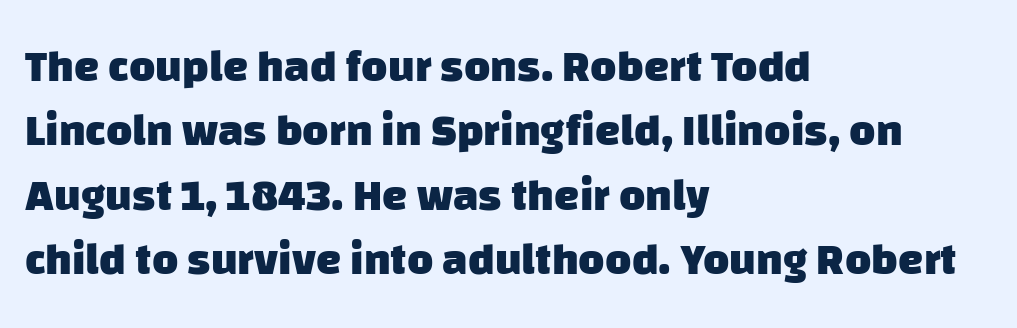
Q: Is the text bold? A: Yes.
Q: Is the typeface a serif or a sans-serif typeface? A: Sans-serif.
Q: Is the text underlined? A: No.
Q: How is the paragraph aligned? A: Left-aligned.
Q: Is the spacing between letters normal or unusually wide? A: Normal.
Q: Is the spacing between lines tight, normal or loose? A: Normal.
Q: Width (condensed, normal, or wide)? A: Normal.
Q: Stroke contrast? A: Low.
Q: x-height? A: Large.
Q: Monospaced? A: No.
